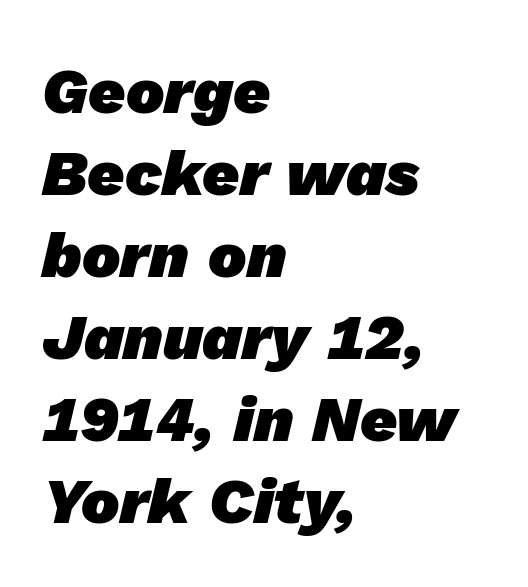
The image shows 64 px heavy sans-serif type; set left-aligned, normal line spacing (1.28x), normal letter spacing, not underlined; low stroke contrast and a medium x-height.
